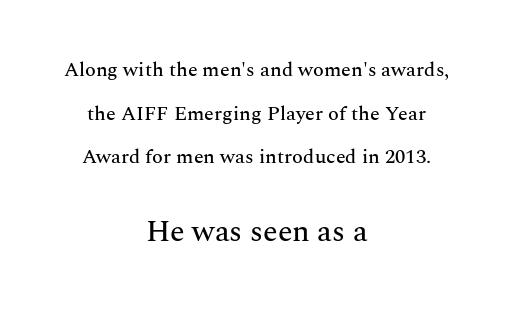
{"serif": "yes", "italic": "no", "width": "normal", "stroke_contrast": "medium", "x_height": "medium", "monospaced": "no", "underline": "no", "align": "center", "line_spacing": "loose", "line_spacing_ratio": 2.18, "letter_spacing": "normal", "letter_spacing_em": 0.0, "larger_block": "second", "size_ratio": 1.5, "glyph_px": 30}
